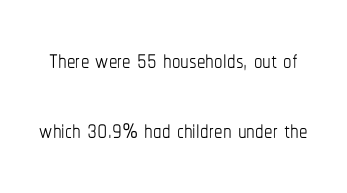
{"italic": "no", "bold": "no", "weight": "thin", "width": "condensed", "stroke_contrast": "low", "x_height": "medium", "monospaced": "no", "underline": "no", "line_spacing": "loose", "line_spacing_ratio": 2.07, "letter_spacing": "normal", "letter_spacing_em": 0.0, "glyph_px": 34}
